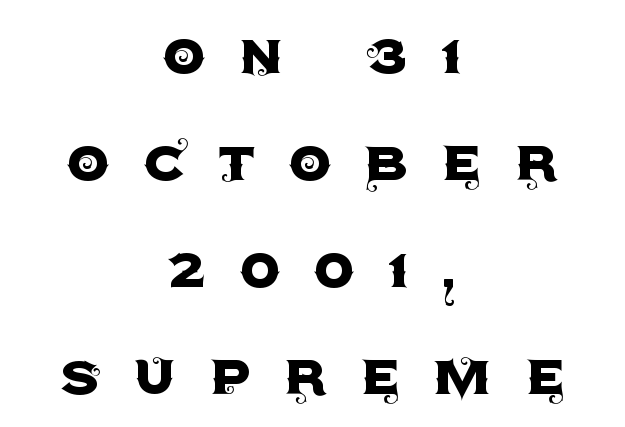
This is roman type, the default non-slanted kind. Regarding leading, the lines here are spaced in the standard way. The strip under each line holds only bare page. Think of a printed novel: that variable character pitch is what you see here. Regarding serifs, this sample does without them.
